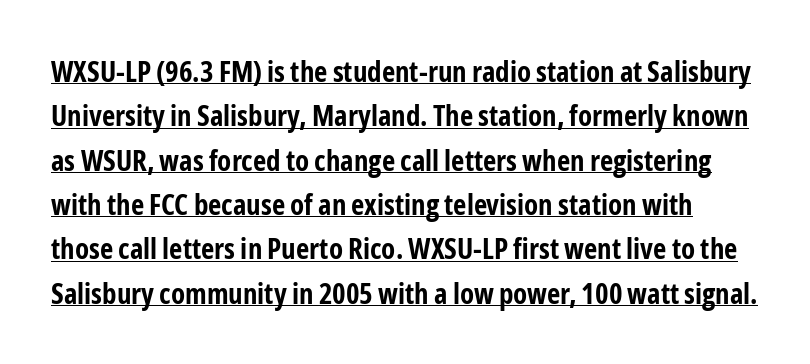
Proportional: the letters do not fall into vertical columns. The lettering is marked with a stroke running underneath it. Tracking here is standard; glyphs follow each other at the usual distance. Honestly, the row spacing looks completely unremarkable.
